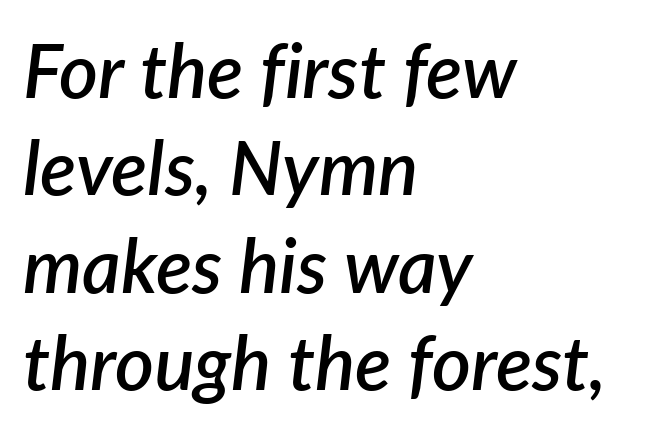
Unmarked baselines from the first word to the last. Glyph-to-glyph distance matches everyday printed text. Proportional: the letters do not fall into vertical columns. These words are printed semibold, heavier than regular yet not bold.
